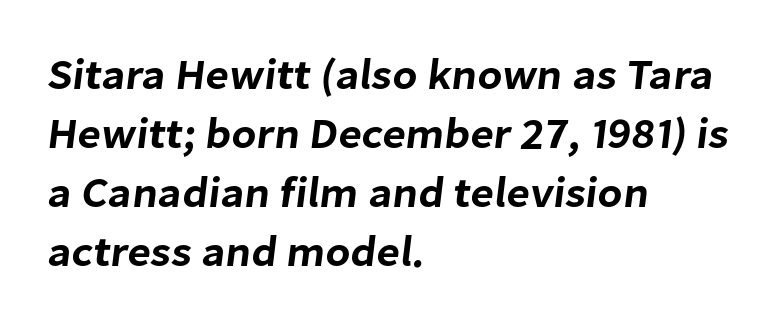
The image shows 43 px sans-serif type; set left-aligned, normal line spacing (1.37x), normal letter spacing, not underlined; low stroke contrast and a medium x-height.
